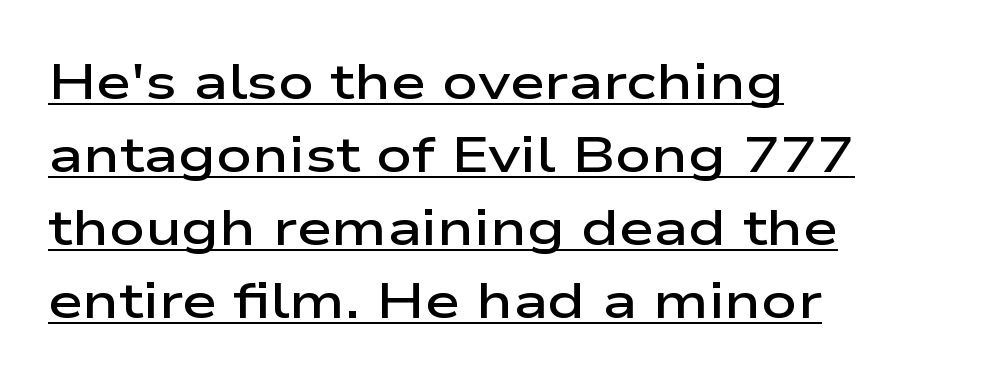
{"serif": "no", "italic": "no", "bold": "semi", "weight": "semibold", "width": "wide", "stroke_contrast": "low", "x_height": "medium", "monospaced": "no", "underline": "yes", "align": "left", "line_spacing": "normal", "line_spacing_ratio": 1.46, "letter_spacing": "normal", "letter_spacing_em": 0.0, "glyph_px": 50}
